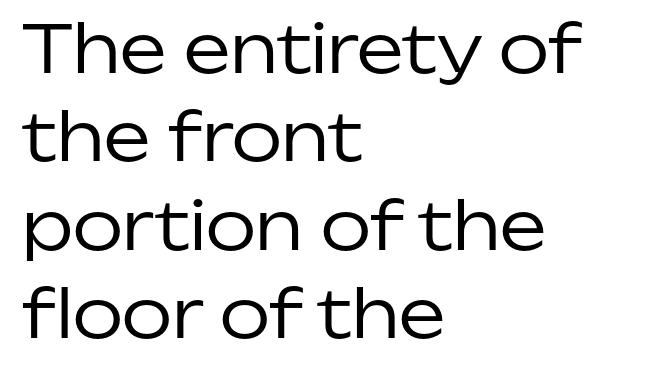
{"serif": "no", "italic": "no", "bold": "no", "weight": "regular", "width": "normal", "stroke_contrast": "low", "x_height": "medium", "monospaced": "no", "underline": "no", "align": "left", "line_spacing": "normal", "line_spacing_ratio": 1.34, "letter_spacing": "normal", "letter_spacing_em": 0.0, "glyph_px": 66}
